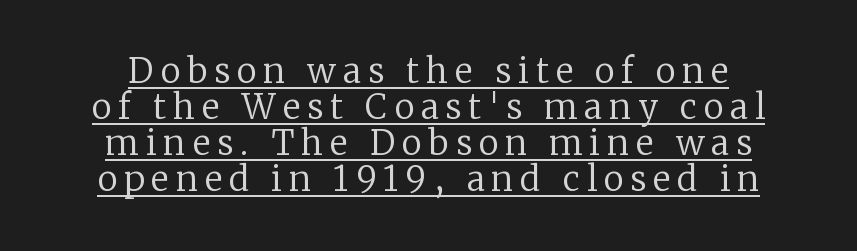
The vertical gap from one line to the next is small. The type sits square on the baseline with zero lean. Proportional: the letters do not fall into vertical columns. The cut favours lightness, reaching ordinary text weight at its darkest. Like a heading marked for emphasis, these lines bear an underscore.
